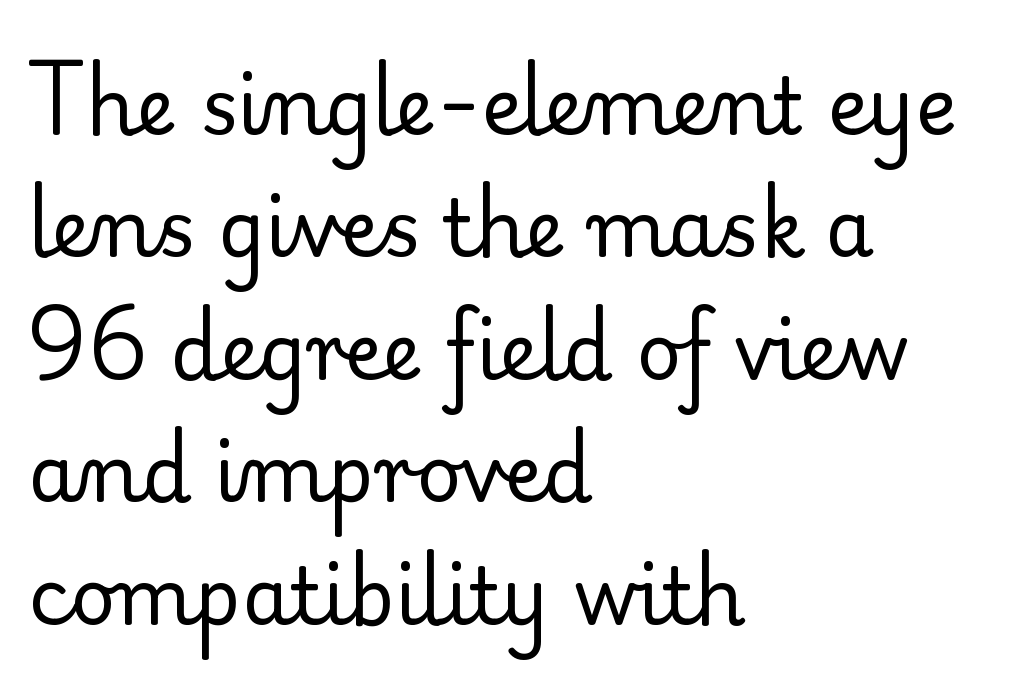
{"serif": "yes", "italic": "no", "bold": "no", "weight": "regular", "width": "normal", "stroke_contrast": "low", "x_height": "small", "monospaced": "no", "underline": "no", "align": "left", "line_spacing": "normal", "line_spacing_ratio": 1.57, "letter_spacing": "normal", "letter_spacing_em": 0.0, "glyph_px": 78}
